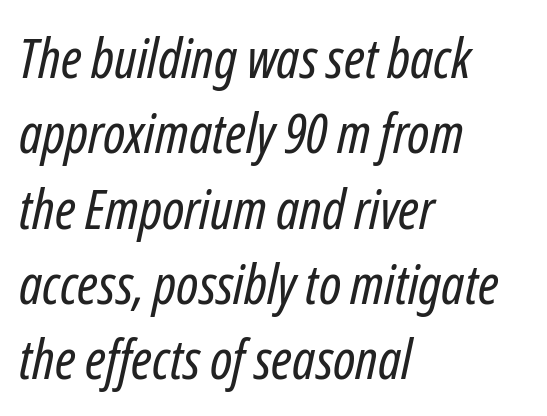
Q: Is the text bold? A: No.
Q: Is the text italic (slanted)? A: Yes, it leans right by about 12 degrees.
Q: Is the text underlined? A: No.
Q: How is the paragraph aligned? A: Left-aligned.
Q: Is the spacing between letters normal or unusually wide? A: Normal.
Q: Is the spacing between lines tight, normal or loose? A: Normal.
Q: Width (condensed, normal, or wide)? A: Condensed.
Q: Stroke contrast? A: Low.
Q: x-height? A: Medium.
Q: Monospaced? A: No.
